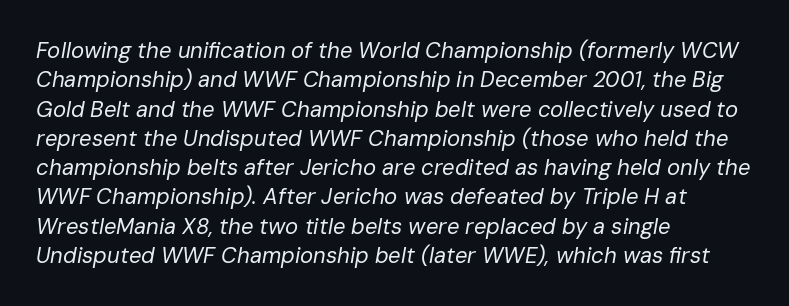
Heft: none added — not bold. The words here are not underlined. Is the block centered? No — it sits flush against the left margin. The whole block is typeset with a tilt. Caption: standard tracking, unaltered.
